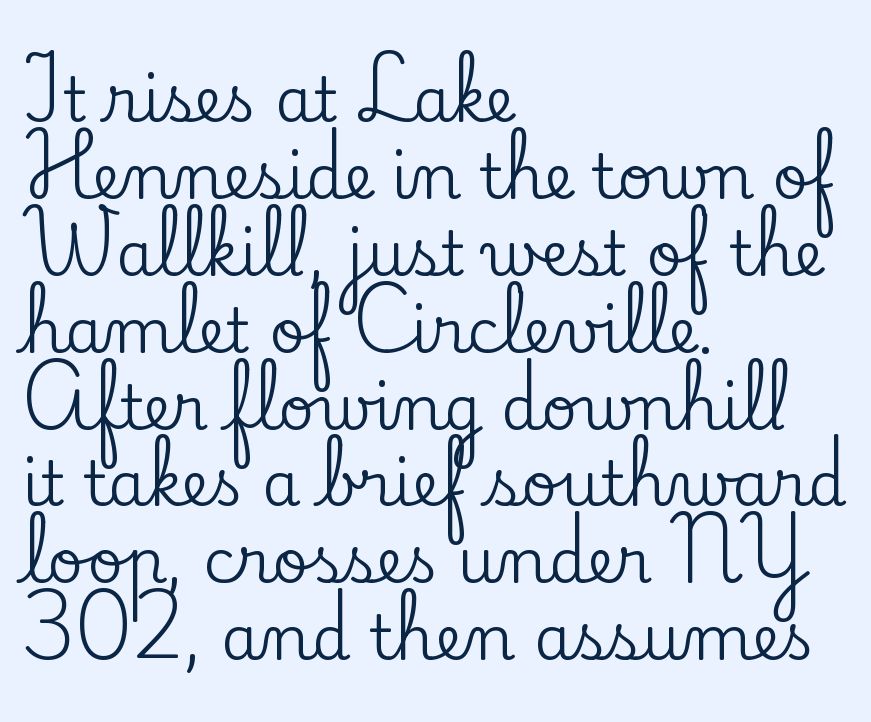
The image shows 62 px serif type, upright; set left-aligned, line spacing 1.24x, normal letter spacing, not underlined; low stroke contrast and a small x-height.
